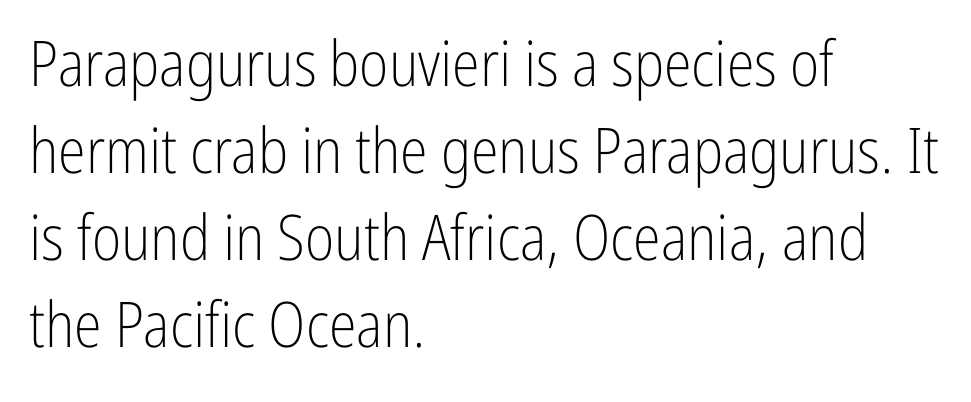
The image shows 63 px light, condensed sans-serif type, upright; set left-aligned, normal line spacing (1.38x), normal letter spacing, not underlined; low stroke contrast and a medium x-height.
